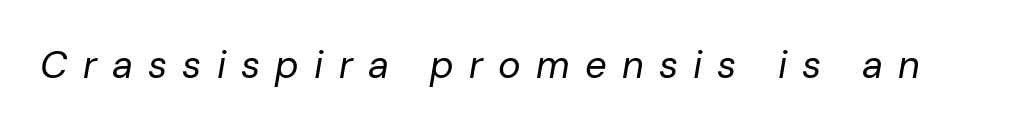
{"italic": "yes", "lean": "right", "slant_degrees": 10, "bold": "no", "weight": "regular", "width": "normal", "stroke_contrast": "low", "x_height": "medium", "monospaced": "no", "underline": "no", "letter_spacing": "wide", "letter_spacing_em": 0.4, "glyph_px": 38}
